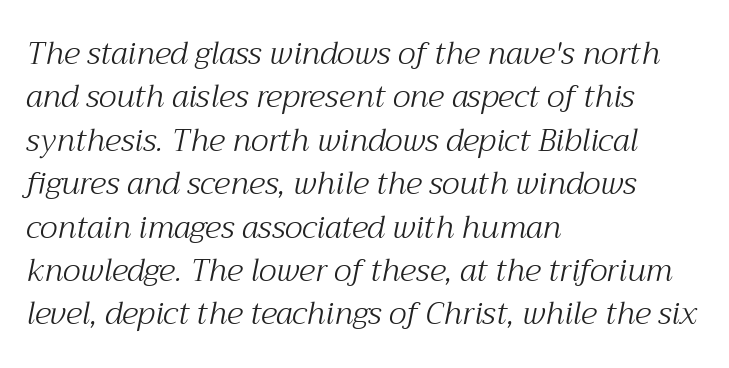
{"serif": "yes", "italic": "yes", "lean": "right", "slant_degrees": 12, "bold": "no", "weight": "light", "width": "normal", "stroke_contrast": "medium", "x_height": "medium", "monospaced": "no", "underline": "no", "align": "left", "line_spacing": "normal", "line_spacing_ratio": 1.4, "letter_spacing": "normal", "letter_spacing_em": 0.0, "glyph_px": 31}
